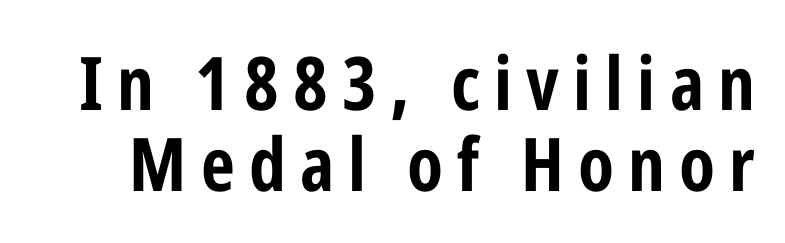
Horizontal bands of white between lines are thin slivers. This sample uses an upright cut, with every glyph sitting square on the baseline. Descenders hang freely into open space. Check where the strokes stop: nothing finishes them off — pure sans. The typesetting leans heavy: a genuine bold.
